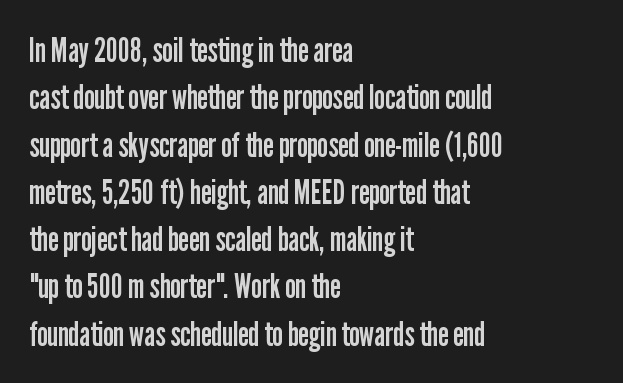
Q: Is the text bold? A: No.
Q: Is the text italic (slanted)? A: No, it is upright.
Q: Is the typeface a serif or a sans-serif typeface? A: Sans-serif.
Q: Is the text underlined? A: No.
Q: How is the paragraph aligned? A: Left-aligned.
Q: Is the spacing between letters normal or unusually wide? A: Normal.
Q: Is the spacing between lines tight, normal or loose? A: Normal.
Q: Width (condensed, normal, or wide)? A: Condensed.
Q: Stroke contrast? A: Low.
Q: x-height? A: Medium.
Q: Monospaced? A: No.
